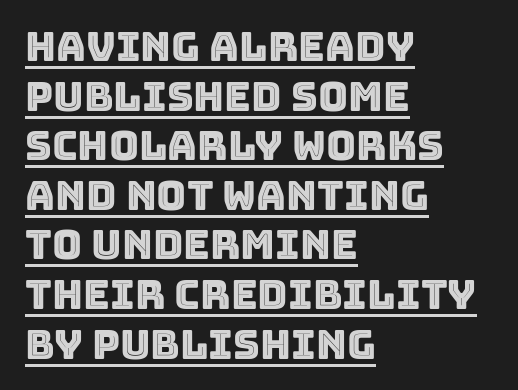
Q: Is the text italic (slanted)? A: No, it is upright.
Q: Is the text underlined? A: Yes.
Q: How is the paragraph aligned? A: Left-aligned.
Q: Is the spacing between letters normal or unusually wide? A: Normal.
Q: Width (condensed, normal, or wide)? A: Normal.
Q: x-height? A: Large.
Q: Monospaced? A: No.
